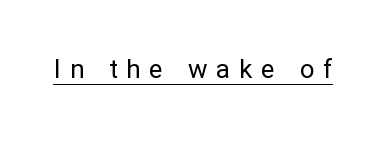
Q: Is the text bold? A: No.
Q: Is the text italic (slanted)? A: No, it is upright.
Q: Is the text underlined? A: Yes.
Q: Is the spacing between letters normal or unusually wide? A: Unusually wide.
